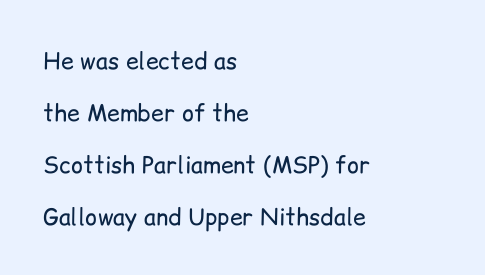
The image shows 23 px text type, upright; set left-aligned, loose line spacing (2.26x), normal letter spacing, not underlined.
